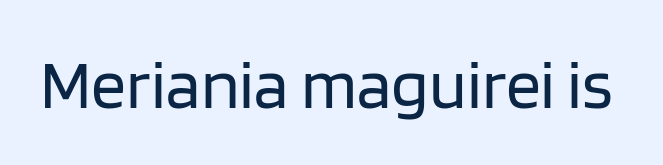
The image shows 70 px regular-weight sans-serif type, upright; set normal letter spacing, not underlined; low stroke contrast and a large x-height.
